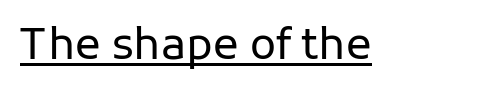
The image shows 43 px regular-weight sans-serif type, upright; set normal letter spacing, underlined; low stroke contrast and a medium x-height.
